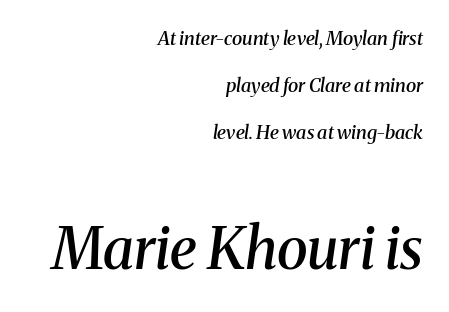
Italic: yes, the glyphs are oblique. This sample has the flowing, uneven cadence of proportional lettering. Caption: semibold face, moderately heavy strokes. Words float on clear page, feet unadorned.
